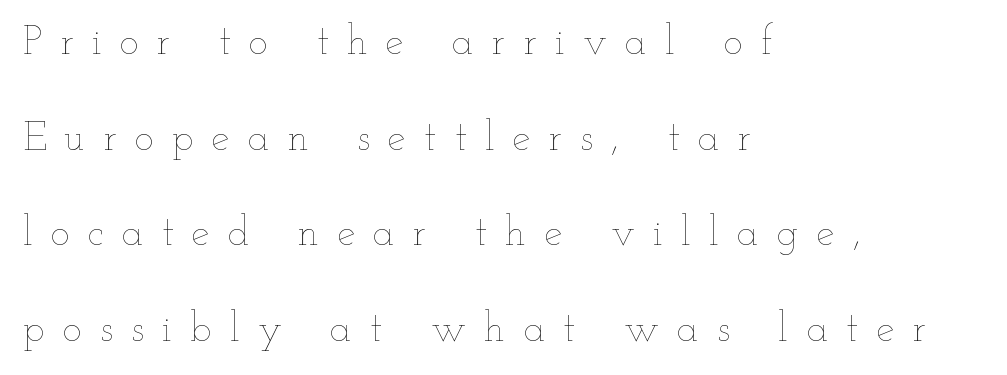
{"italic": "no", "bold": "no", "weight": "thin", "width": "wide", "stroke_contrast": "low", "x_height": "small", "monospaced": "no", "underline": "no", "align": "left", "line_spacing": "loose", "line_spacing_ratio": 2.33, "letter_spacing": "wide", "letter_spacing_em": 0.44, "glyph_px": 41}
